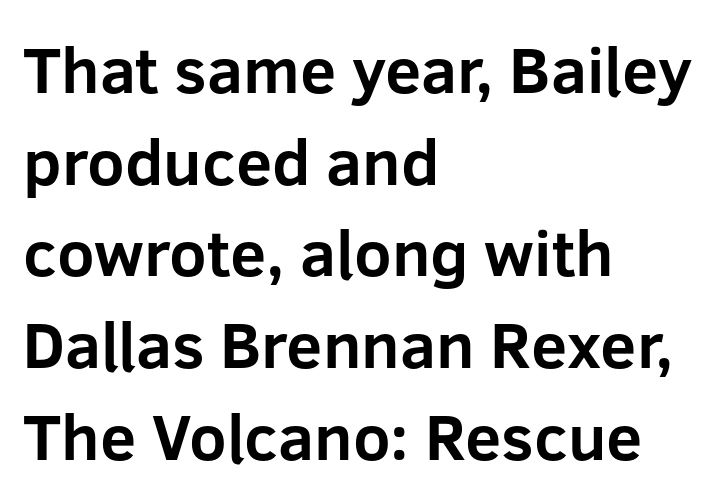
{"serif": "no", "italic": "no", "bold": "yes", "weight": "bold", "width": "normal", "stroke_contrast": "low", "x_height": "medium", "monospaced": "no", "underline": "no", "align": "left", "line_spacing": "normal", "line_spacing_ratio": 1.41, "letter_spacing": "normal", "letter_spacing_em": 0.0, "glyph_px": 65}
